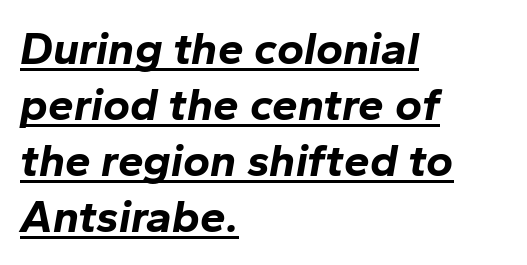
Q: Is the text bold? A: Yes.
Q: Is the text italic (slanted)? A: Yes, it leans right by about 10 degrees.
Q: Is the text underlined? A: Yes.
Q: How is the paragraph aligned? A: Left-aligned.
Q: Is the spacing between letters normal or unusually wide? A: Normal.
Q: Width (condensed, normal, or wide)? A: Normal.
Q: Stroke contrast? A: Low.
Q: x-height? A: Medium.
Q: Monospaced? A: No.
